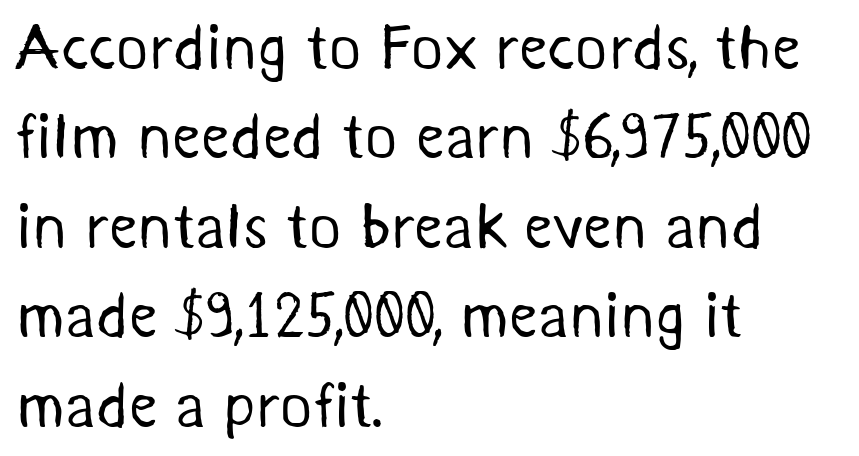
The image shows 63 px regular-weight sans-serif type; set left-aligned, normal line spacing (1.42x), normal letter spacing, not underlined; medium stroke contrast and a medium x-height.
